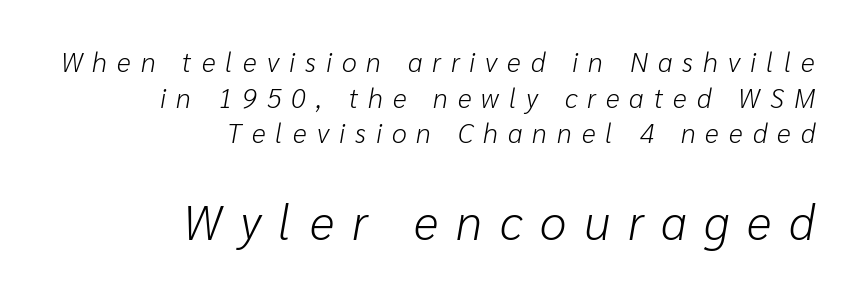
The image shows 48 px light type, italic (leaning right); set right-aligned, normal line spacing (1.32x), unusually wide letter spacing (+0.37 em), not underlined; the second (bottom) block is 1.78x larger; low stroke contrast and a medium x-height.
